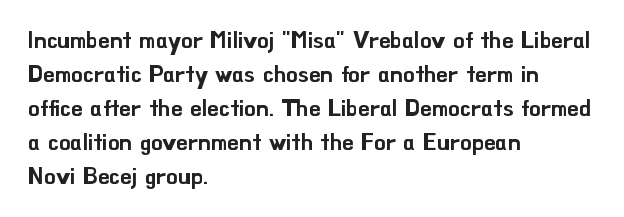
{"italic": "no", "underline": "no", "align": "left", "line_spacing": "normal", "line_spacing_ratio": 1.48, "letter_spacing": "normal", "letter_spacing_em": 0.0, "glyph_px": 23}
